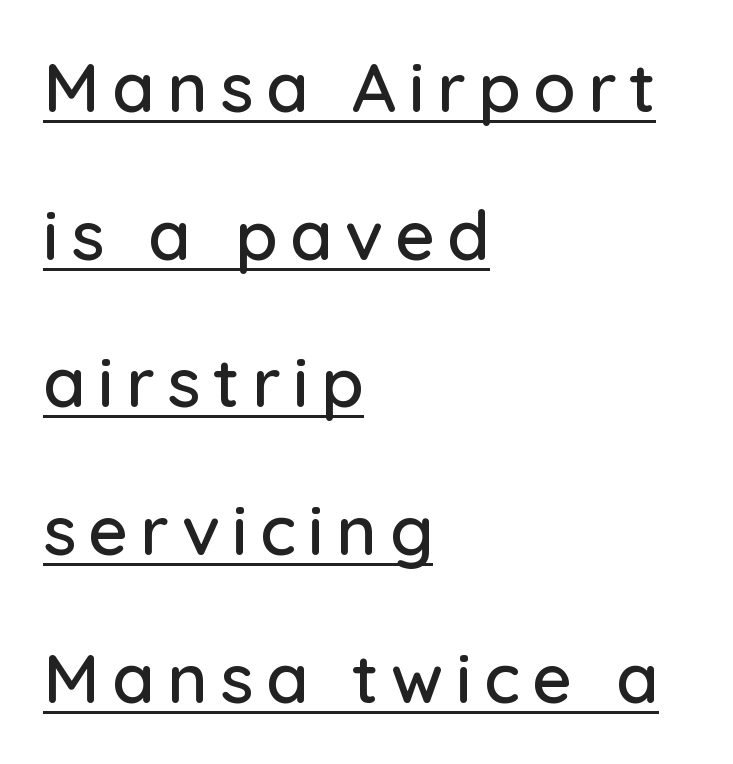
Q: Is the text italic (slanted)? A: No, it is upright.
Q: Is the typeface a serif or a sans-serif typeface? A: Sans-serif.
Q: Is the text underlined? A: Yes.
Q: How is the paragraph aligned? A: Left-aligned.
Q: Is the spacing between lines tight, normal or loose? A: Loose.
Q: Width (condensed, normal, or wide)? A: Normal.
Q: Stroke contrast? A: Low.
Q: x-height? A: Medium.
Q: Monospaced? A: No.
